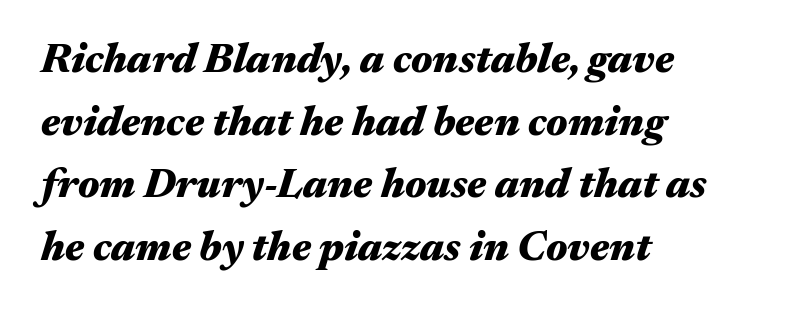
Q: Is the text bold? A: Yes.
Q: Is the text italic (slanted)? A: Yes, it leans right by about 17 degrees.
Q: Is the text underlined? A: No.
Q: How is the paragraph aligned? A: Left-aligned.
Q: Is the spacing between letters normal or unusually wide? A: Normal.
Q: Is the spacing between lines tight, normal or loose? A: Normal.
Q: Width (condensed, normal, or wide)? A: Wide.
Q: Stroke contrast? A: Medium.
Q: x-height? A: Medium.
Q: Monospaced? A: No.
